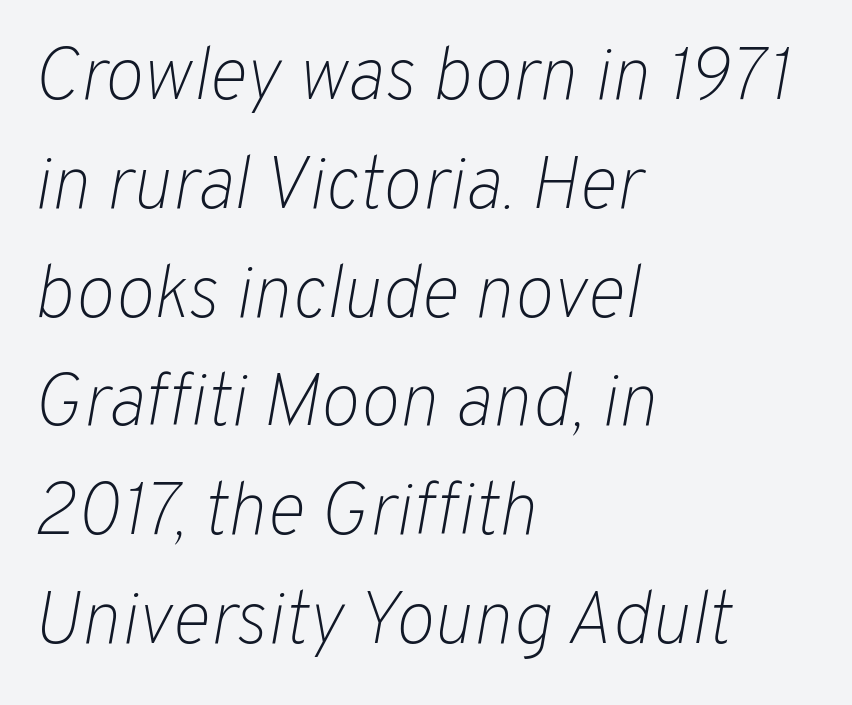
The image shows 74 px light type, italic (leaning right); set left-aligned, normal line spacing (1.47x), normal letter spacing, not underlined; low stroke contrast and a medium x-height.
